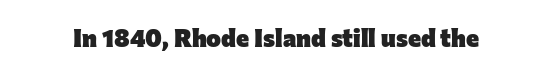
Q: Is the text bold? A: Yes.
Q: Is the text italic (slanted)? A: No, it is upright.
Q: Is the text underlined? A: No.
Q: Is the spacing between letters normal or unusually wide? A: Normal.
